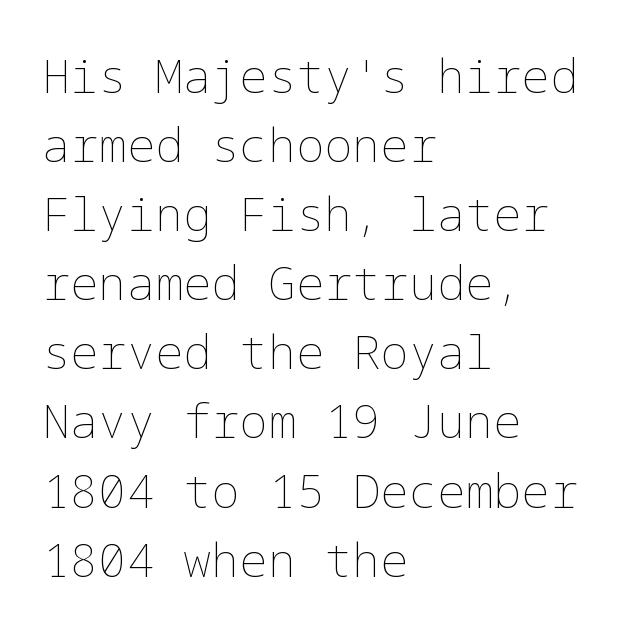
Caption: face not bold, strokes unweighted. The type is set solid horizontally, with unmodified tracking. Ordinary non-slanted type is in use. The typesetter chose a ragged-right arrangement here.
